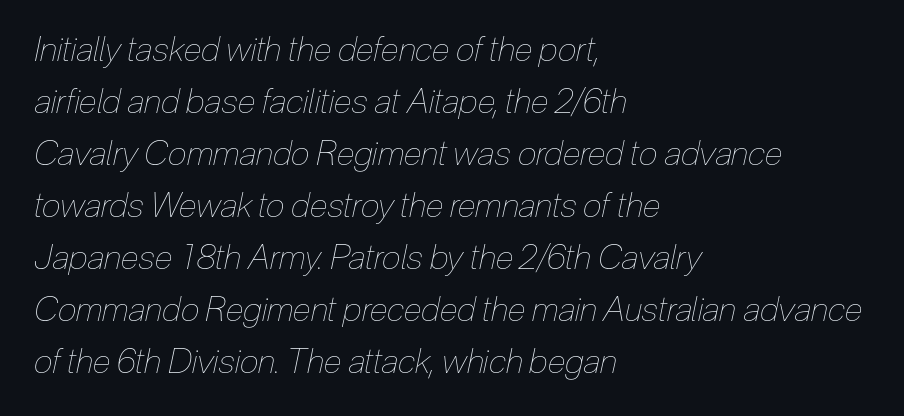
The horizontal fit of the characters is conventional and even. This sample is left-justified, so line endings fall wherever the words run out. In terms of posture, this sample is oblique. The glyphs are unaccompanied by any horizontal stroke below them.
